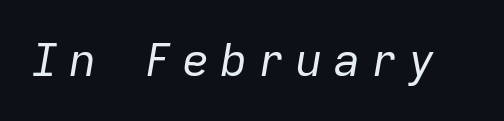
{"italic": "yes", "lean": "right", "slant_degrees": 9, "bold": "no", "weight": "regular", "width": "normal", "stroke_contrast": "low", "x_height": "medium", "monospaced": "yes", "underline": "no", "letter_spacing": "wide", "letter_spacing_em": 0.22, "glyph_px": 46}
